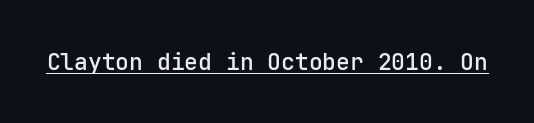
The image shows 23 px text type, upright; set normal letter spacing, underlined.
